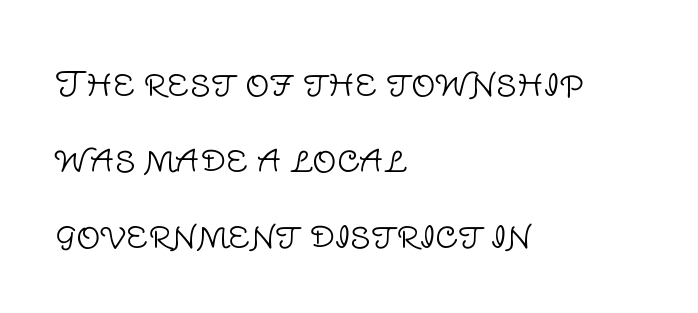
Is this a sans? Yes — the strokes have no serifs. No extra ink here — the face is not bold. These lines stack with their left ends in a neat column. A typesetter would call this proportional, since set widths differ per character. Words appear dense and cohesive because spacing is normal.
